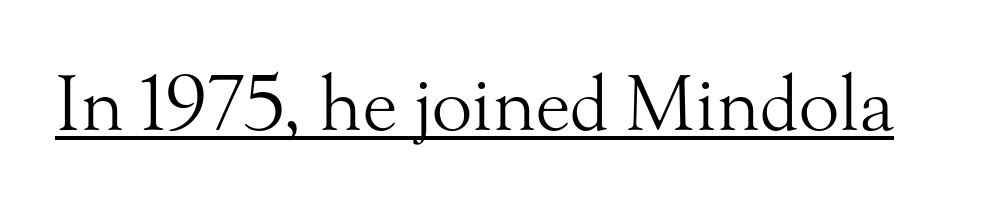
To sum up the face: it has serifs. The glyphs are accompanied by a horizontal stroke just below them. The face used here is proportionally spaced, like ordinary book or web type. Honestly, the letter spacing is just normal — you wouldn't notice it.
